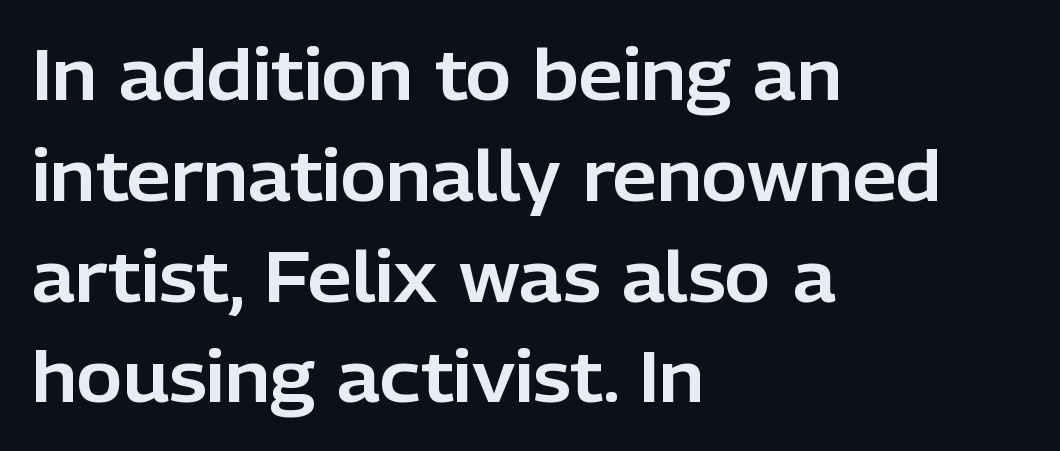
Q: Is the text italic (slanted)? A: No, it is upright.
Q: Is the typeface a serif or a sans-serif typeface? A: Sans-serif.
Q: Is the text underlined? A: No.
Q: How is the paragraph aligned? A: Left-aligned.
Q: Is the spacing between letters normal or unusually wide? A: Normal.
Q: Is the spacing between lines tight, normal or loose? A: Normal.
Q: Width (condensed, normal, or wide)? A: Normal.
Q: Stroke contrast? A: Low.
Q: x-height? A: Medium.
Q: Monospaced? A: No.
